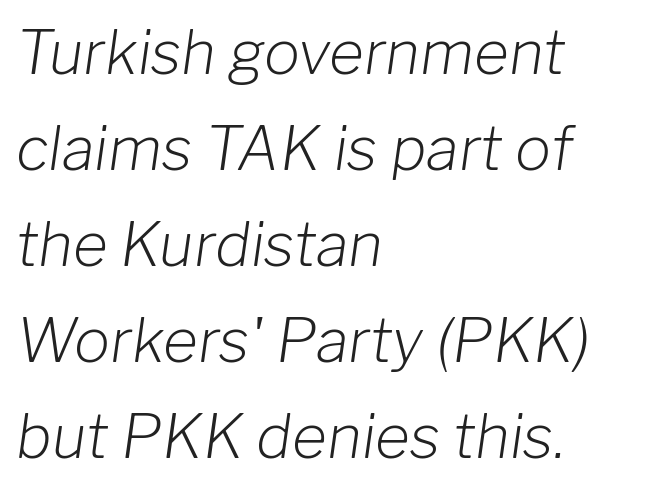
The paragraph shown leans on its left margin. The horizontal fit of the characters is conventional and even. Emphasis-style slanted type is in use. The weight tops out at a normal text grade.
